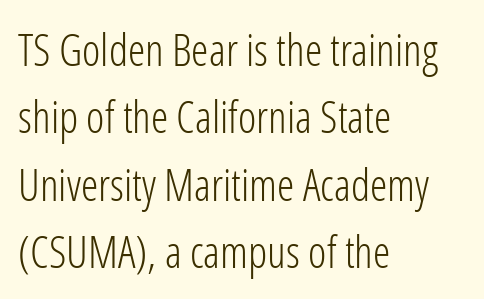
Q: Is the text bold? A: No.
Q: Is the text italic (slanted)? A: No, it is upright.
Q: Is the typeface a serif or a sans-serif typeface? A: Sans-serif.
Q: Is the text underlined? A: No.
Q: How is the paragraph aligned? A: Left-aligned.
Q: Is the spacing between letters normal or unusually wide? A: Normal.
Q: Is the spacing between lines tight, normal or loose? A: Normal.
Q: Width (condensed, normal, or wide)? A: Condensed.
Q: Stroke contrast? A: Low.
Q: x-height? A: Medium.
Q: Monospaced? A: No.
